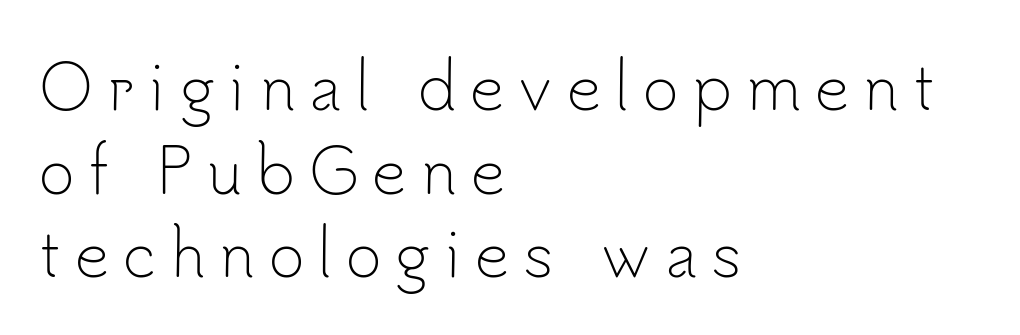
Stem width sits at or under what a default text font uses. Notice how the passage keeps a crisp vertical edge on the left only. Looks like regular typesetting: each glyph gets only the width it needs. Clear beneath every line of the passage. The type family on display is of the sans-serif kind.
